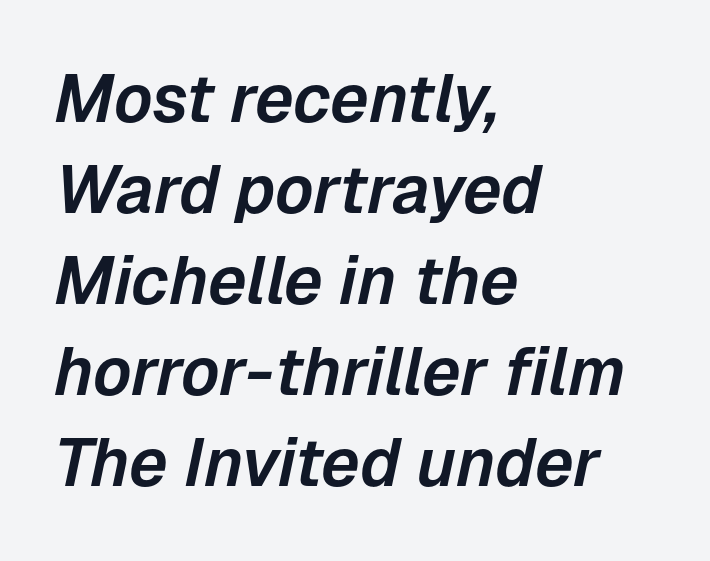
The image shows 67 px text type, italic (leaning right); set left-aligned, normal line spacing (1.36x), normal letter spacing, not underlined; low stroke contrast and a medium x-height.
